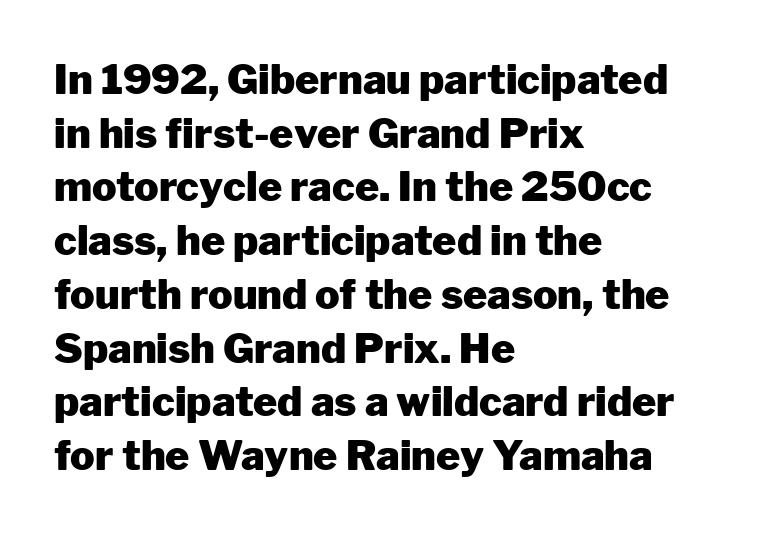
The image shows 41 px heavy sans-serif type, upright; set left-aligned, normal line spacing (1.31x), normal letter spacing, not underlined; low stroke contrast and a medium x-height.
